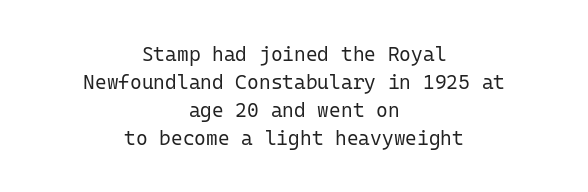
The image shows 20 px text type, upright; set centered, normal line spacing (1.4x), normal letter spacing, not underlined.
